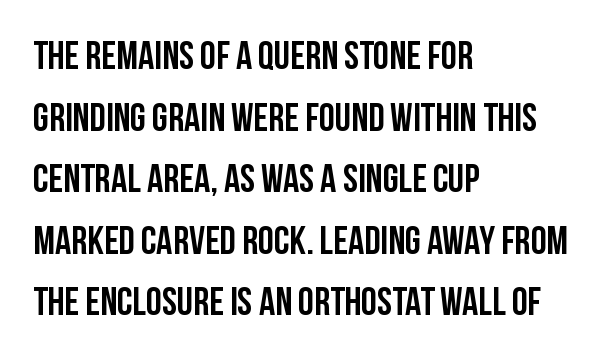
The area under the type is left untouched. Here the designer chose a conventional face with non-uniform glyph widths. The tracking reads as untouched default to a designer's eye. The font's upright variant was chosen for this text. In CSS terms this would be text-align: left.
